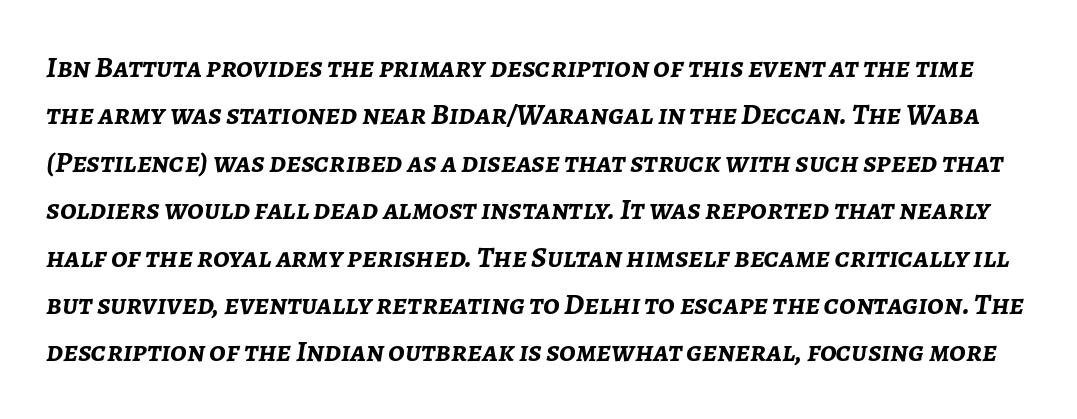
The image shows 30 px semibold type, italic (leaning right); set normal line spacing (1.58x), normal letter spacing, not underlined; low stroke contrast and a medium x-height.
